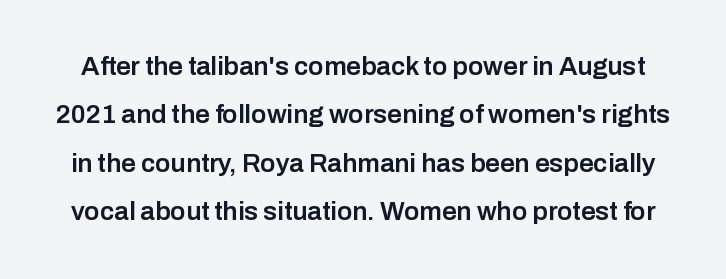
The image shows 26 px text type, upright; set line spacing 1.86x, normal letter spacing, not underlined.
